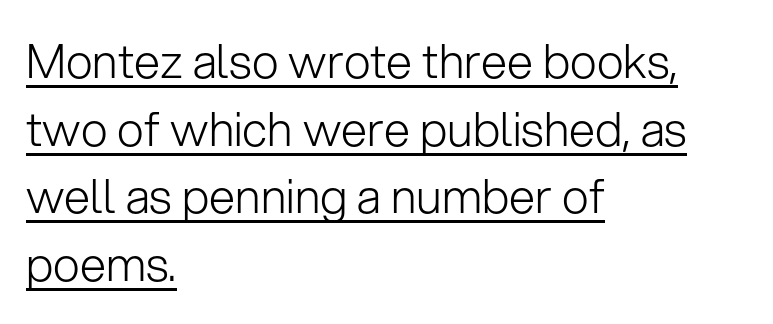
Q: Is the text bold? A: No.
Q: Is the text italic (slanted)? A: No, it is upright.
Q: Is the typeface a serif or a sans-serif typeface? A: Sans-serif.
Q: Is the text underlined? A: Yes.
Q: How is the paragraph aligned? A: Left-aligned.
Q: Is the spacing between letters normal or unusually wide? A: Normal.
Q: Is the spacing between lines tight, normal or loose? A: Normal.
Q: Width (condensed, normal, or wide)? A: Normal.
Q: Stroke contrast? A: Low.
Q: x-height? A: Medium.
Q: Monospaced? A: No.
